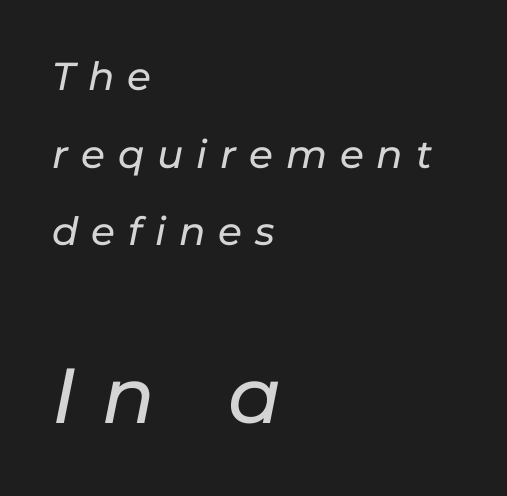
Q: Is the text italic (slanted)? A: Yes, it leans right by about 11 degrees.
Q: Is the text underlined? A: No.
Q: How is the paragraph aligned? A: Left-aligned.
Q: Is the spacing between letters normal or unusually wide? A: Unusually wide.
Q: Is the spacing between lines tight, normal or loose? A: Loose.
Q: Which block of text is set in a larger size, the first (top) or the second (bottom)? A: The second (bottom) one.
Q: Width (condensed, normal, or wide)? A: Normal.
Q: Stroke contrast? A: Low.
Q: x-height? A: Medium.
Q: Monospaced? A: No.
